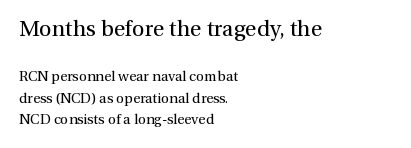
The image shows 22 px text type, upright; set left-aligned, normal line spacing (1.53x), normal letter spacing, not underlined; the first (top) block is 1.57x larger.
